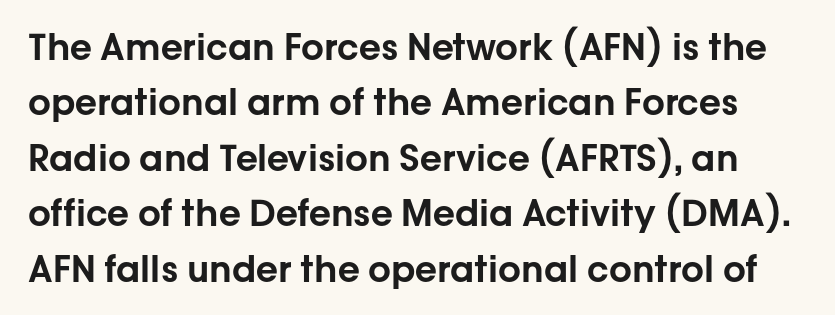
{"serif": "no", "italic": "no", "width": "normal", "stroke_contrast": "low", "x_height": "medium", "monospaced": "no", "underline": "no", "line_spacing": "normal", "line_spacing_ratio": 1.54, "letter_spacing": "normal", "letter_spacing_em": 0.0, "glyph_px": 36}
